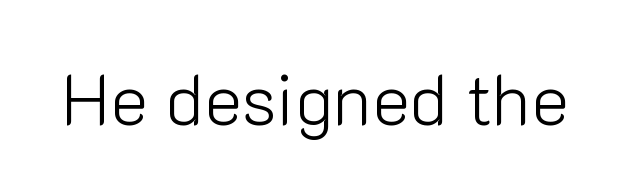
{"serif": "no", "italic": "no", "bold": "no", "weight": "light", "width": "normal", "stroke_contrast": "low", "x_height": "medium", "monospaced": "no", "underline": "no", "letter_spacing": "normal", "letter_spacing_em": 0.0, "glyph_px": 71}
